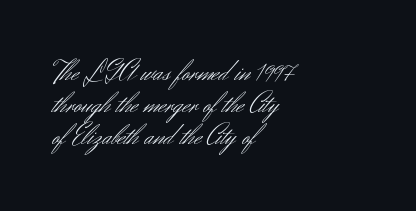
The image shows 30 px light sans-serif type; set left-aligned, tight line spacing (1.06x), normal letter spacing, not underlined; medium stroke contrast and a small x-height.
